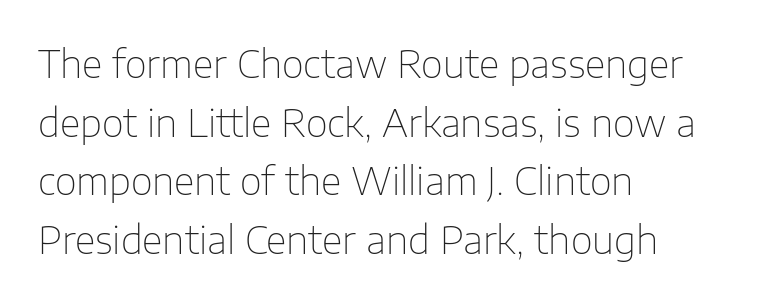
Q: Is the text bold? A: No.
Q: Is the text italic (slanted)? A: No, it is upright.
Q: Is the typeface a serif or a sans-serif typeface? A: Sans-serif.
Q: Is the text underlined? A: No.
Q: How is the paragraph aligned? A: Left-aligned.
Q: Is the spacing between letters normal or unusually wide? A: Normal.
Q: Is the spacing between lines tight, normal or loose? A: Normal.
Q: Width (condensed, normal, or wide)? A: Normal.
Q: Stroke contrast? A: Low.
Q: x-height? A: Medium.
Q: Monospaced? A: No.
